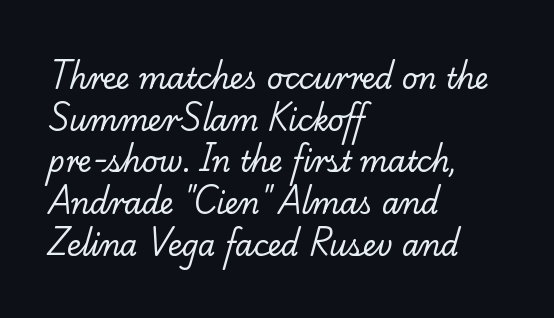
The image shows 28 px regular-weight type; set left-aligned, normal line spacing (1.49x), normal letter spacing, not underlined; low stroke contrast and a small x-height.
